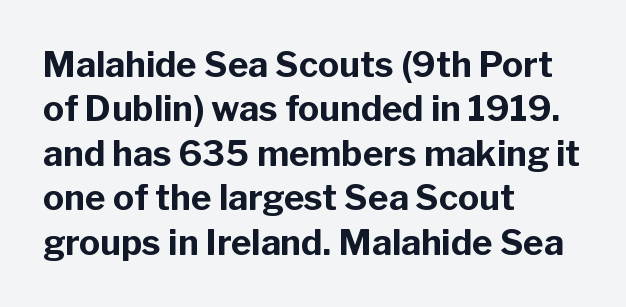
{"serif": "no", "italic": "no", "bold": "yes", "weight": "bold", "width": "normal", "stroke_contrast": "low", "x_height": "medium", "monospaced": "no", "underline": "no", "align": "left", "line_spacing": "normal", "line_spacing_ratio": 1.27, "letter_spacing": "normal", "letter_spacing_em": 0.0, "glyph_px": 35}
